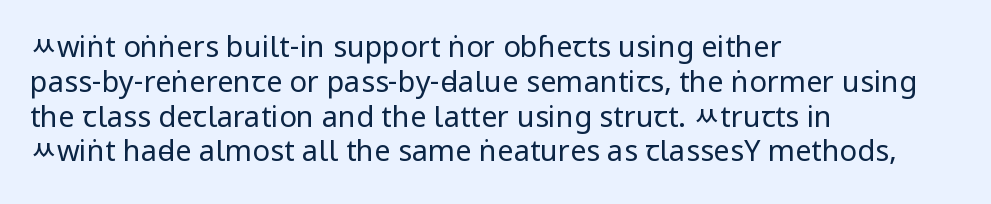
The image shows 29 px regular-weight, condensed sans-serif type, upright; set left-aligned, line spacing 1.2x, normal letter spacing, not underlined; low stroke contrast.
